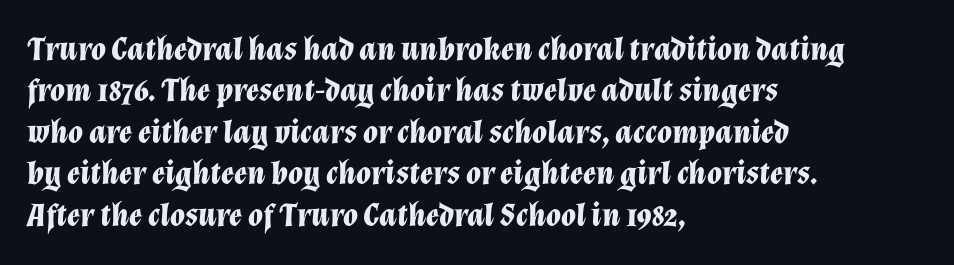
Q: Is the text bold? A: Yes.
Q: Is the text italic (slanted)? A: Yes, it leans right by about 12 degrees.
Q: Is the text underlined? A: No.
Q: How is the paragraph aligned? A: Left-aligned.
Q: Is the spacing between letters normal or unusually wide? A: Normal.
Q: Width (condensed, normal, or wide)? A: Normal.
Q: Stroke contrast? A: Low.
Q: x-height? A: Medium.
Q: Monospaced? A: No.
